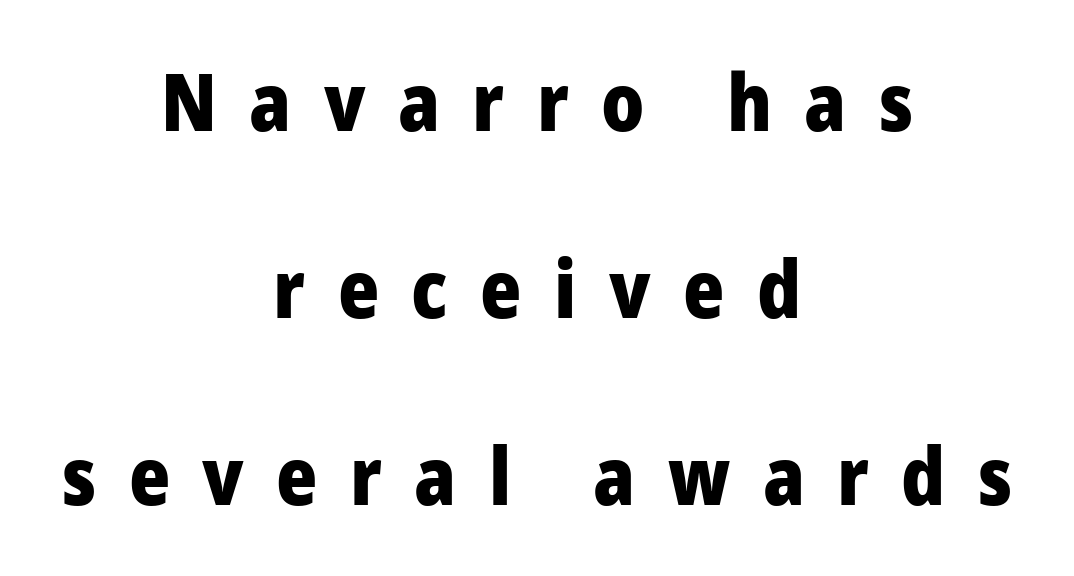
Q: Is the text bold? A: Yes.
Q: Is the text italic (slanted)? A: No, it is upright.
Q: Is the typeface a serif or a sans-serif typeface? A: Sans-serif.
Q: Is the text underlined? A: No.
Q: How is the paragraph aligned? A: Centered.
Q: Is the spacing between letters normal or unusually wide? A: Unusually wide.
Q: Is the spacing between lines tight, normal or loose? A: Loose.
Q: Width (condensed, normal, or wide)? A: Normal.
Q: Stroke contrast? A: Low.
Q: x-height? A: Medium.
Q: Monospaced? A: No.
